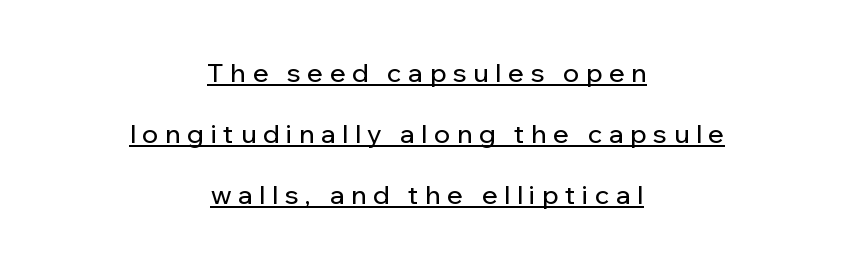
Both edges are ragged and mirror each other, which tells us the setting is centered. Widely set lines give the paragraph a tall, airy silhouette. The line texture is sparse and dotted thanks to wide tracking. The letters stand upright; this is a roman face.
